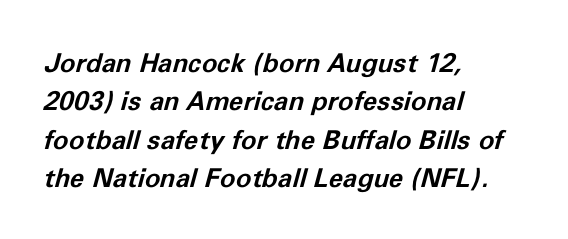
The image shows 26 px bold type, italic (leaning right); set left-aligned, normal line spacing (1.48x), normal letter spacing, not underlined.
